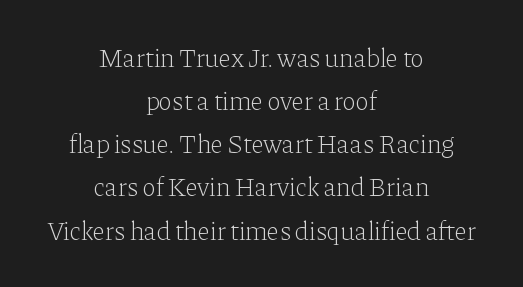
{"italic": "no", "bold": "no", "underline": "no", "align": "center", "line_spacing": "normal", "line_spacing_ratio": 1.66, "letter_spacing": "normal", "letter_spacing_em": 0.0, "glyph_px": 26}
